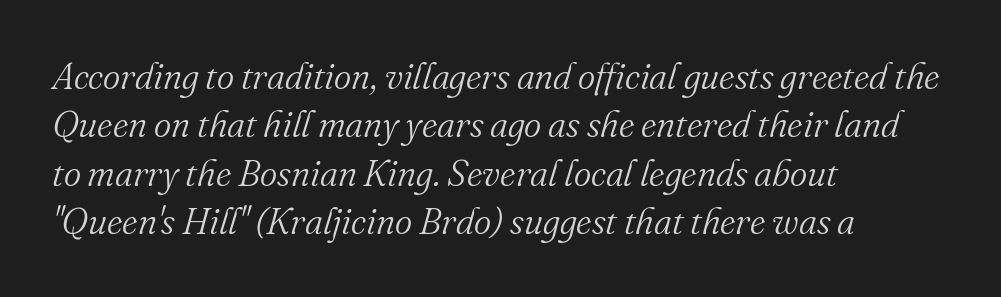
Q: Is the text bold? A: No.
Q: Is the text italic (slanted)? A: Yes, it leans right by about 16 degrees.
Q: Is the typeface a serif or a sans-serif typeface? A: Serif.
Q: Is the text underlined? A: No.
Q: How is the paragraph aligned? A: Left-aligned.
Q: Is the spacing between letters normal or unusually wide? A: Normal.
Q: Is the spacing between lines tight, normal or loose? A: Normal.
Q: Width (condensed, normal, or wide)? A: Normal.
Q: Stroke contrast? A: Medium.
Q: x-height? A: Small.
Q: Monospaced? A: No.
